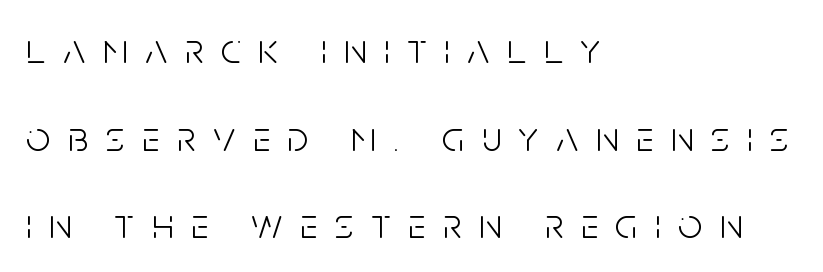
Glance below the letters and you will spot only blank space. Airy leading. Nothing sits at the stroke ends, so this counts as sans-serif. Spacing verdict: proportional, widths tailored to each character. Every character sits straight up, as roman type does.
